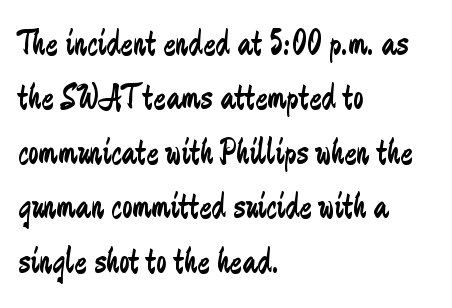
Stem width sits at or under what a default text font uses. Left-aligned paragraph, ragged on the right. The rows are spaced the way most documents space them. Bare-footed words on every line.
